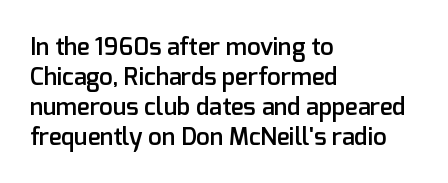
Unmarked baselines from the first word to the last. The leading is moderate, giving the passage an even texture. A bit beefed up — I'd call it semibold rather than bold. Horizontal alignment here is leftward, the default for most running prose. Style check: upright. Honestly, the letter spacing is just normal — you wouldn't notice it.
